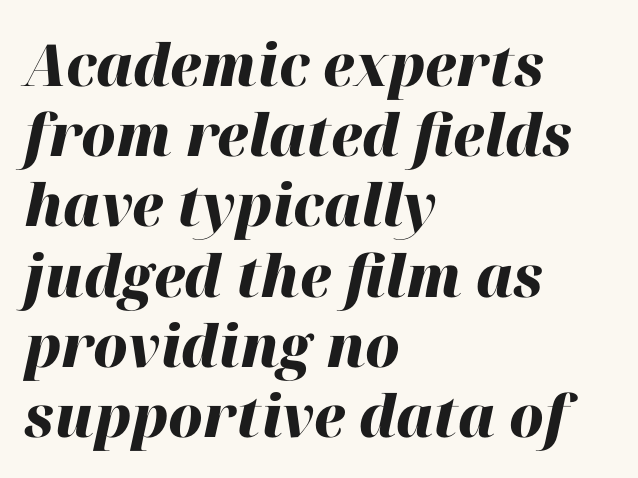
The zone under the glyphs is completely vacant. Compared with typical body copy, the letter spacing here is the same. These lines are rendered in a variable-pitch font. The glyphs have the mass of a bold cut. The whole block is typeset with a tilt. The paragraph shown leans on its left margin.
